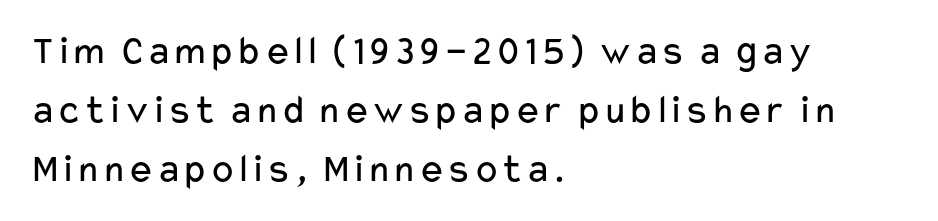
The letterforms sit shoulder to shoulder at normal distance. Characters remain perfectly vertical along every line. No heavy texture on the line: the type isn't bold. This rendering features lettering with no underline. The face used here is proportionally spaced, like ordinary book or web type.
